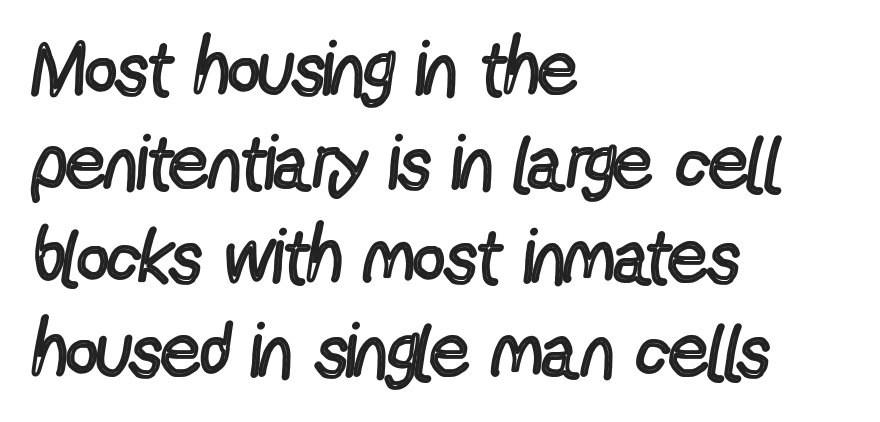
Q: Is the text bold? A: No.
Q: Is the typeface a serif or a sans-serif typeface? A: Sans-serif.
Q: Is the text underlined? A: No.
Q: How is the paragraph aligned? A: Left-aligned.
Q: Is the spacing between letters normal or unusually wide? A: Normal.
Q: Width (condensed, normal, or wide)? A: Condensed.
Q: x-height? A: Medium.
Q: Monospaced? A: No.
